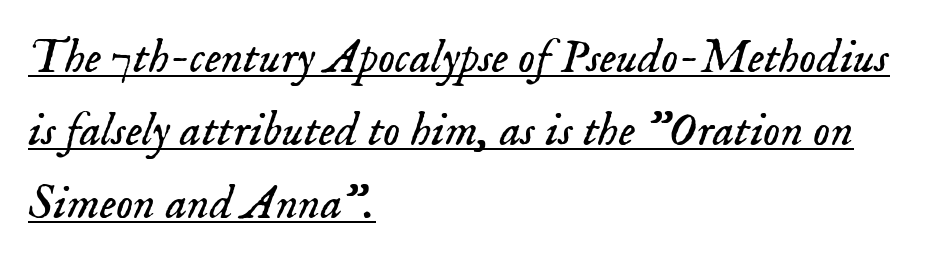
Q: Is the text bold? A: No.
Q: Is the text italic (slanted)? A: Yes, it leans right by about 18 degrees.
Q: Is the typeface a serif or a sans-serif typeface? A: Serif.
Q: Is the text underlined? A: Yes.
Q: How is the paragraph aligned? A: Left-aligned.
Q: Is the spacing between letters normal or unusually wide? A: Normal.
Q: Is the spacing between lines tight, normal or loose? A: Normal.
Q: Width (condensed, normal, or wide)? A: Normal.
Q: Stroke contrast? A: Low.
Q: x-height? A: Small.
Q: Monospaced? A: No.
